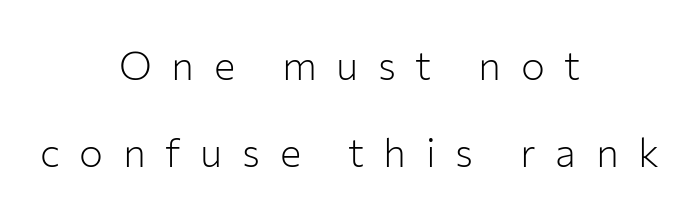
Regarding serifs, this sample does without them. Do the characters align in a grid? No, the font is proportional. Loose tracking; the words dissolve into strings of separated letters. The letters stand upright; this is a roman face. The weight would be labelled regular, book, light, or lighter still.
